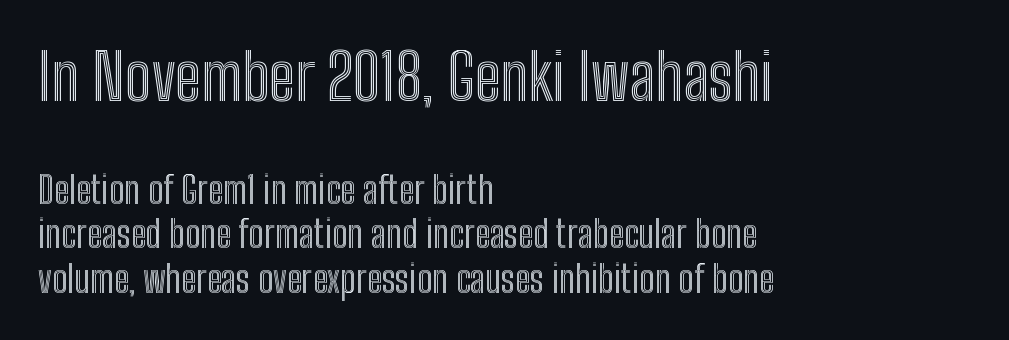
Is this a fixed-width face? No — the glyphs have proportional, varying widths. The gap between lines stays unmarked. Here the first block reads like a headline and the second like body copy. Default kerning and tracking; the words read as compact shapes. No italicization has been applied; the sample stays upright. Reading down the block, your eye returns to a fixed left position each line.
